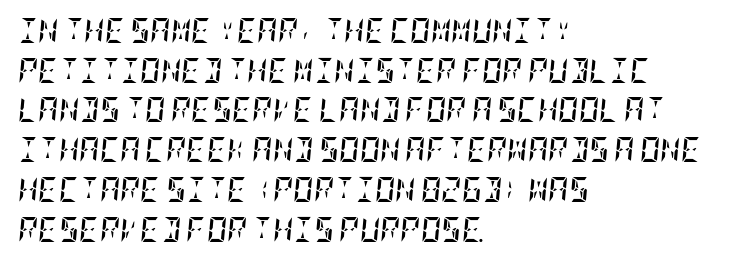
One glance says typical: line gaps are just what's usual. How are the letters spaced? Ordinarily, with no added tracking. Posture: slanted. Rule under the text: the space is simply empty. The font is running at its bold setting.
